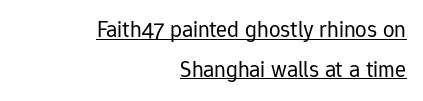
The image shows 23 px text type, upright; set right-aligned, line spacing 1.73x, normal letter spacing, underlined.
